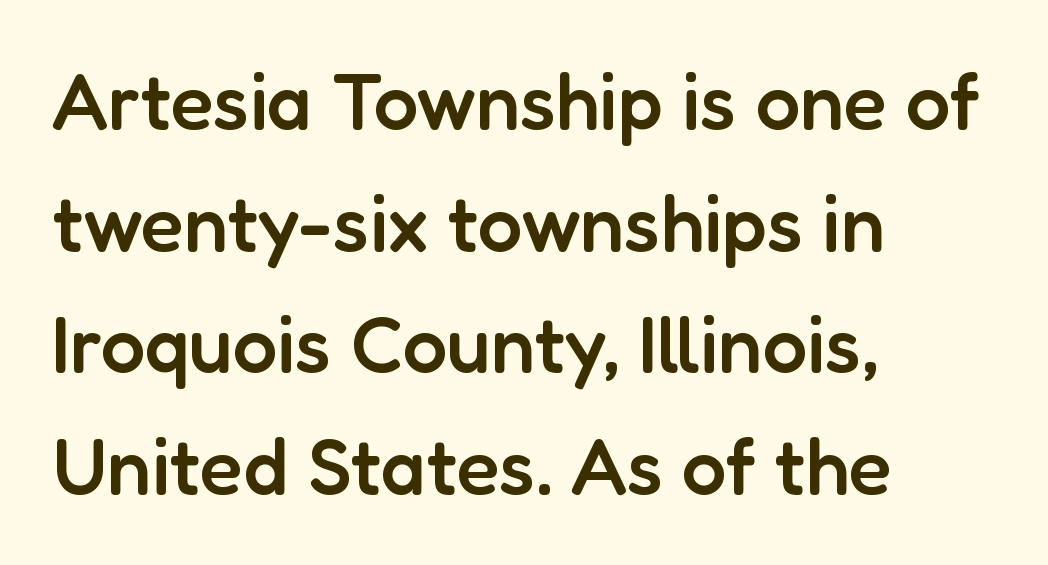
Q: Is the text bold? A: Semi-bold.
Q: Is the text italic (slanted)? A: No, it is upright.
Q: Is the typeface a serif or a sans-serif typeface? A: Sans-serif.
Q: Is the text underlined? A: No.
Q: How is the paragraph aligned? A: Left-aligned.
Q: Is the spacing between letters normal or unusually wide? A: Normal.
Q: Is the spacing between lines tight, normal or loose? A: Normal.
Q: Width (condensed, normal, or wide)? A: Normal.
Q: Stroke contrast? A: Low.
Q: x-height? A: Medium.
Q: Monospaced? A: No.
